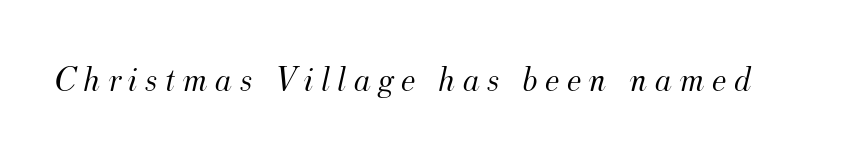
{"serif": "yes", "italic": "yes", "lean": "right", "slant_degrees": 12, "bold": "no", "weight": "light", "width": "normal", "stroke_contrast": "medium", "x_height": "small", "monospaced": "no", "underline": "no", "letter_spacing": "wide", "letter_spacing_em": 0.2, "glyph_px": 36}
